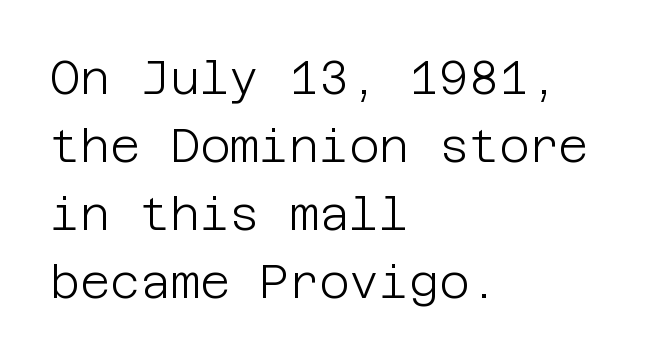
{"serif": "no", "italic": "no", "bold": "no", "weight": "light", "width": "normal", "stroke_contrast": "low", "x_height": "large", "underline": "no", "align": "left", "line_spacing": "normal", "line_spacing_ratio": 1.48, "letter_spacing": "normal", "letter_spacing_em": 0.0, "glyph_px": 46}
